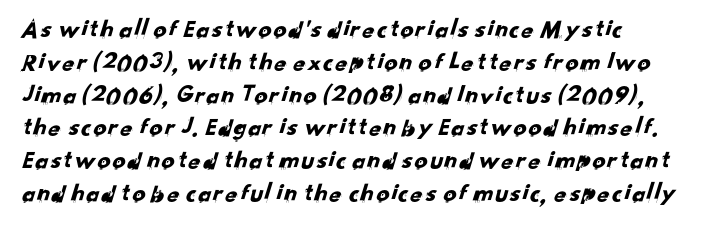
The image shows 26 px text type; set normal line spacing (1.26x), normal letter spacing, not underlined.
